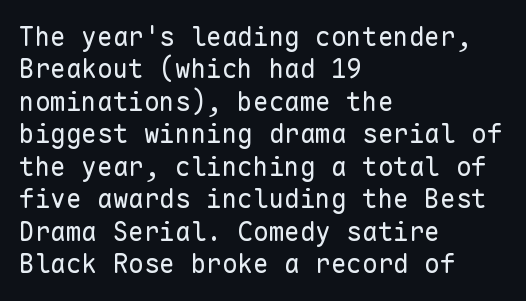
{"italic": "no", "bold": "no", "underline": "no", "align": "left", "line_spacing": "normal", "line_spacing_ratio": 1.25, "letter_spacing": "normal", "letter_spacing_em": 0.0, "glyph_px": 26}
